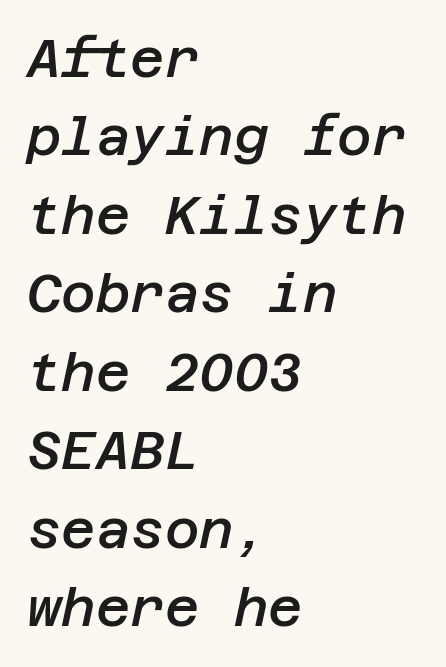
What stands out about the letter spacing? Nothing — it is the standard amount. A student would call this left alignment; a typographer would say flush left, rag right. Compared with typical paragraphs, the rows here are spaced about the same. In terms of posture, this sample is oblique. The area under the type is left untouched.
